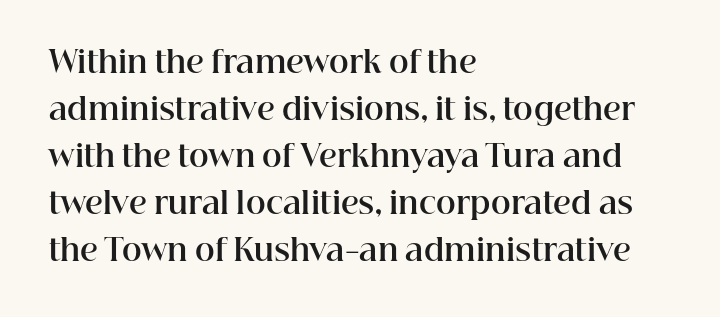
{"serif": "yes", "italic": "no", "bold": "yes", "weight": "bold", "width": "normal", "stroke_contrast": "high", "x_height": "medium", "monospaced": "no", "underline": "no", "align": "left", "line_spacing": "normal", "line_spacing_ratio": 1.57, "letter_spacing": "normal", "letter_spacing_em": 0.0, "glyph_px": 30}
